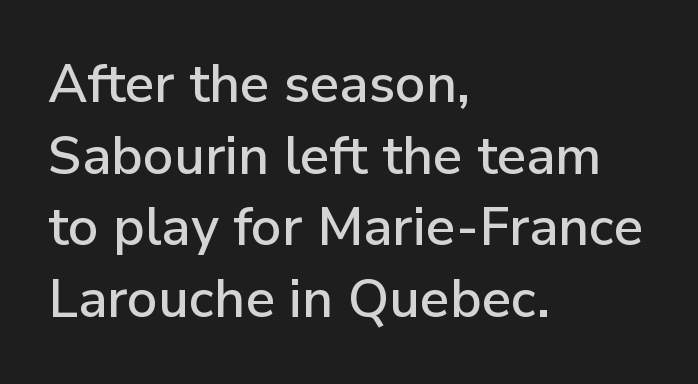
Character widths vary here, with narrow letters taking less room than wide ones. Font category for this specimen: sans-serif. It's the straight-up-and-down kind of type. These lines keep a tight, regular rhythm from letter to letter.
